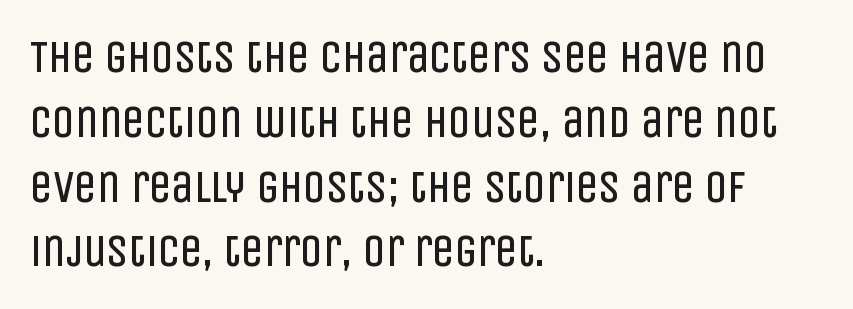
Compared with a typical body face, this is equally light or lighter still. Does the type have serifs? No, each stem ends abruptly. A typesetter would mark this as roman, not italic. These lines are rendered in a variable-pitch font.
